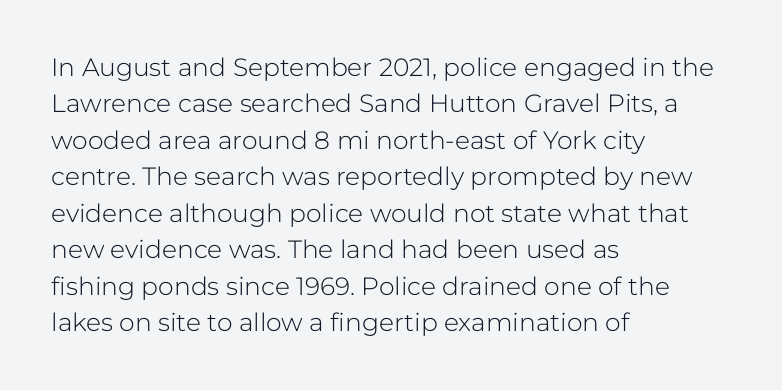
{"italic": "no", "bold": "no", "underline": "no", "align": "left", "line_spacing": "normal", "line_spacing_ratio": 1.46, "letter_spacing": "normal", "letter_spacing_em": 0.0, "glyph_px": 25}
